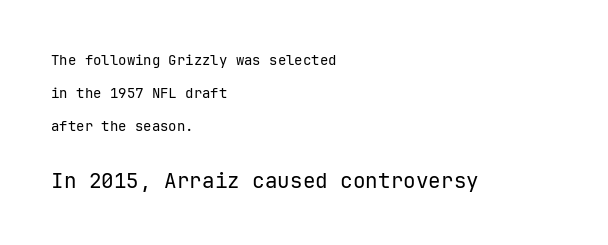
Honestly, there is no underline to notice here at all. Larger block? The one below; the one above is distinctly smaller. The paragraph shown leans on its left margin. In terms of letterspacing, this is plain default setting. A great deal of white space separates one row of letters from the next. Stems and bowls with no extra thickness — not bold.
